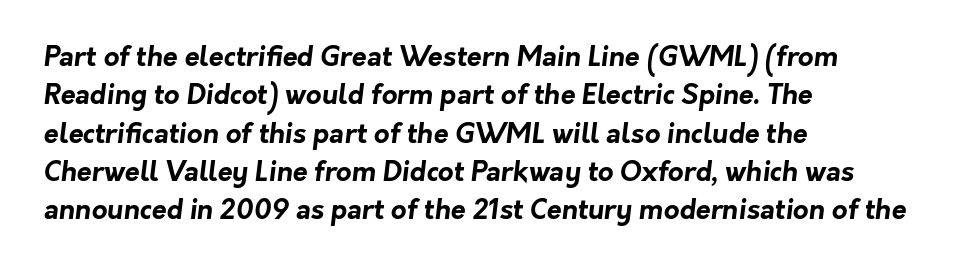
The setting favours the left margin, as ordinary paragraphs usually do. The baseline area is clear. Each glyph is drawn with heavy, bold strokes. Standard letterfit; no display-style spreading of the glyphs. A normal amount of white space separates one row of letters from the next.
